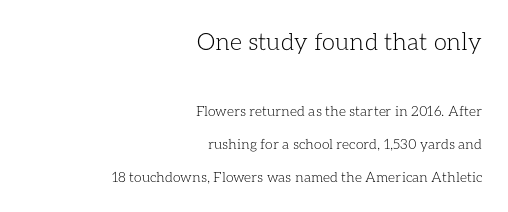
Size contrast runs from large at the top to small at the bottom. Horizontal alignment here is rightward, an uncommon choice for prose. Weight: regular or lighter. Glyph-to-glyph distance matches everyday printed text.
